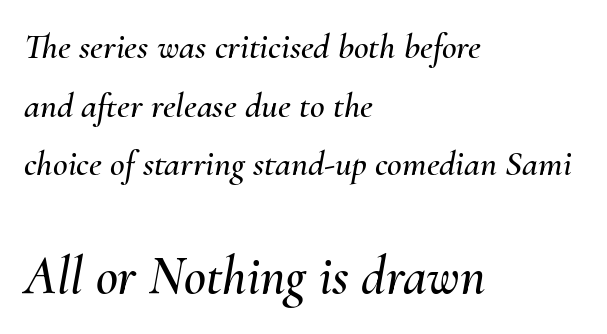
The image shows 54 px text type, italic (leaning right); set left-aligned, normal line spacing (1.63x), normal letter spacing, not underlined; the second (bottom) block is 1.5x larger; medium stroke contrast and a small x-height.
